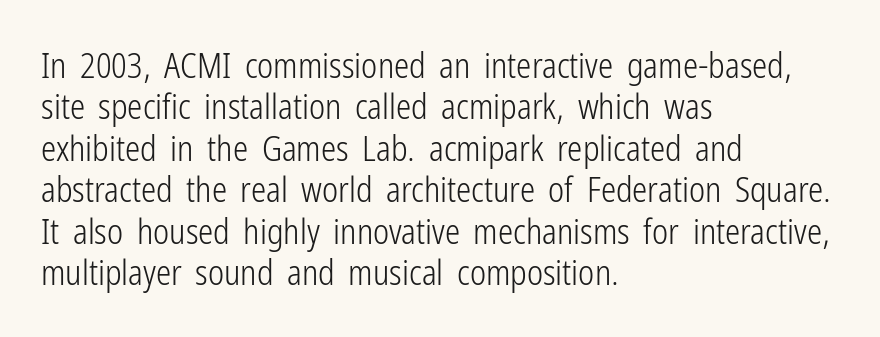
{"serif": "no", "italic": "no", "bold": "no", "weight": "light", "width": "condensed", "stroke_contrast": "low", "x_height": "medium", "monospaced": "no", "underline": "no", "align": "left", "line_spacing_ratio": 1.22, "letter_spacing": "normal", "letter_spacing_em": 0.0, "glyph_px": 34}
